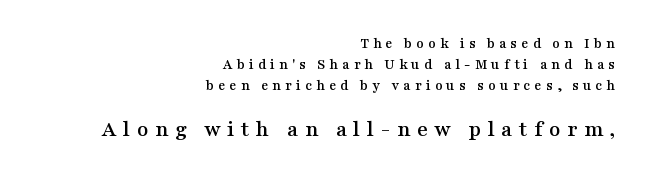
Q: Is the text italic (slanted)? A: No, it is upright.
Q: Is the text underlined? A: No.
Q: How is the paragraph aligned? A: Right-aligned.
Q: Is the spacing between letters normal or unusually wide? A: Unusually wide.
Q: Is the spacing between lines tight, normal or loose? A: Normal.
Q: Which block of text is set in a larger size, the first (top) or the second (bottom)? A: The second (bottom) one.
